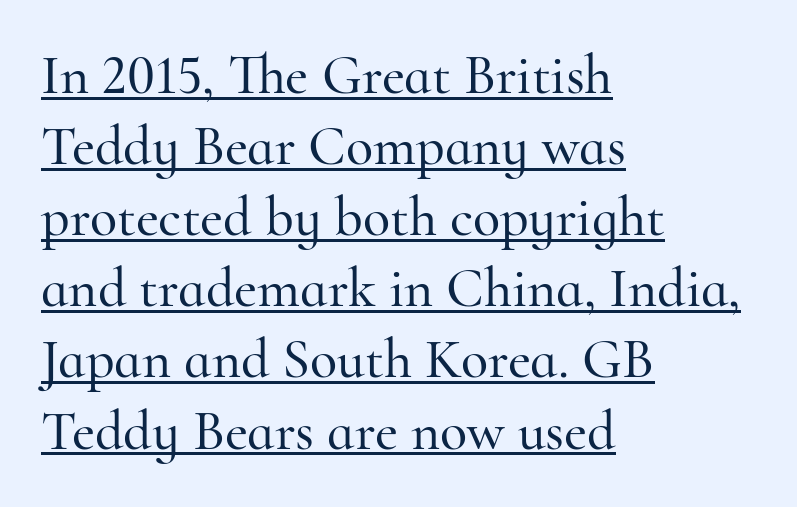
The image shows 56 px serif type, upright; set left-aligned, normal line spacing (1.27x), normal letter spacing, underlined; high stroke contrast and a small x-height.
